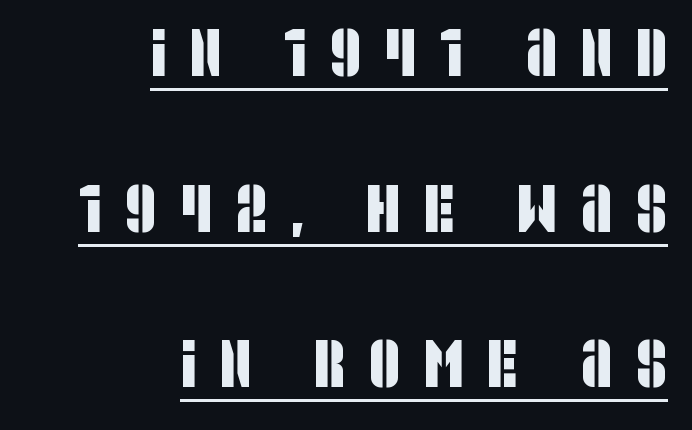
The image shows 68 px condensed sans-serif type; set right-aligned, loose line spacing (2.29x), unusually wide letter spacing (+0.35 em), underlined; low stroke contrast and a large x-height.
